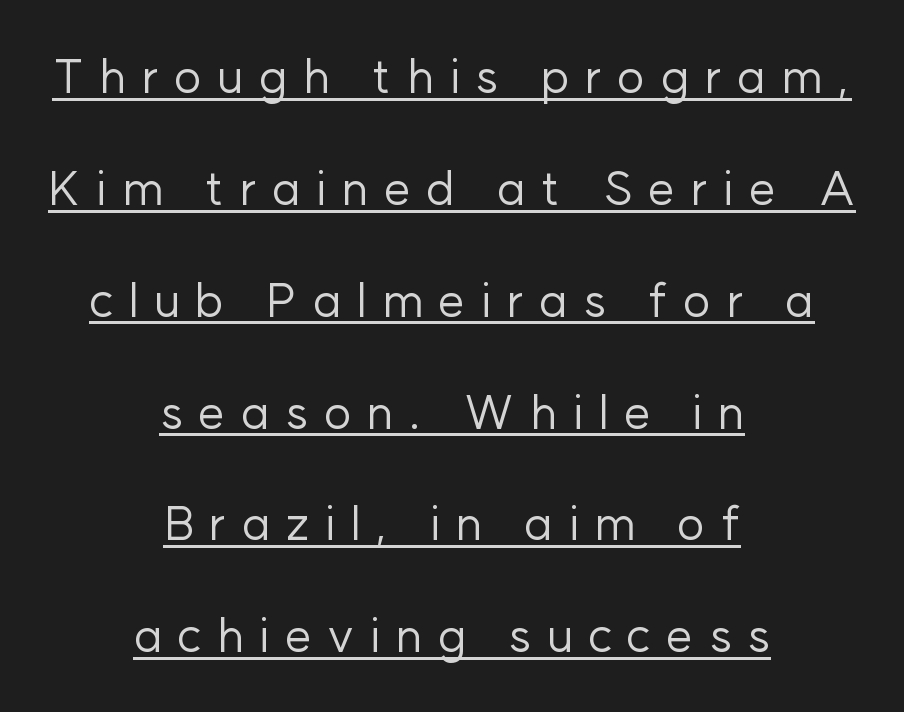
Q: Is the text bold? A: No.
Q: Is the text italic (slanted)? A: No, it is upright.
Q: Is the typeface a serif or a sans-serif typeface? A: Sans-serif.
Q: Is the text underlined? A: Yes.
Q: How is the paragraph aligned? A: Centered.
Q: Is the spacing between letters normal or unusually wide? A: Unusually wide.
Q: Is the spacing between lines tight, normal or loose? A: Loose.
Q: Width (condensed, normal, or wide)? A: Normal.
Q: Stroke contrast? A: Low.
Q: x-height? A: Medium.
Q: Monospaced? A: No.
